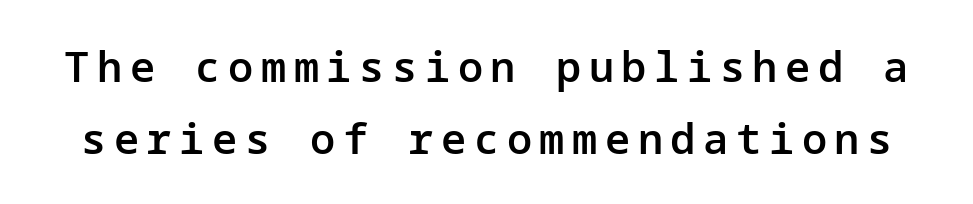
Typesetter's note: demi weight, one step under bold. Anything drawn beneath the words? Only blank space. No italicization has been applied; the sample stays upright. The letters carry no serifs — their stems end cleanly without finishing strokes.
